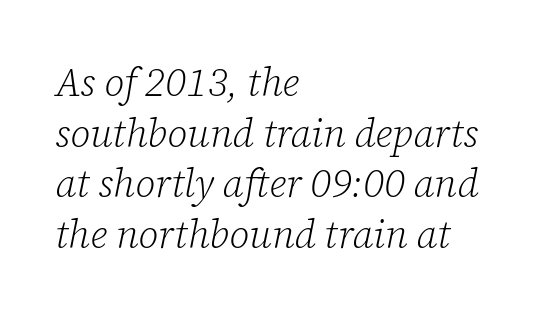
{"serif": "yes", "italic": "yes", "lean": "right", "slant_degrees": 12, "bold": "no", "weight": "light", "width": "normal", "stroke_contrast": "low", "x_height": "medium", "monospaced": "no", "underline": "no", "align": "left", "line_spacing": "normal", "line_spacing_ratio": 1.3, "letter_spacing": "normal", "letter_spacing_em": 0.0, "glyph_px": 39}
